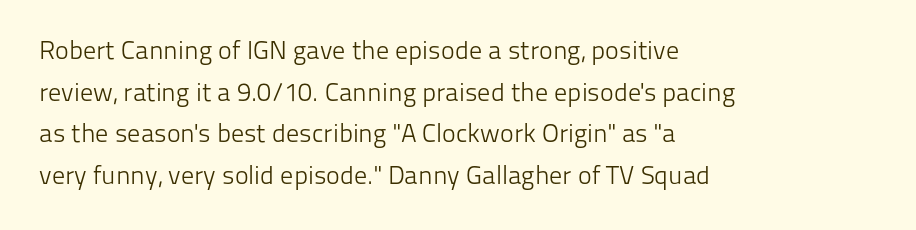
Rule under the text: the space is simply empty. One-word summary of the alignment: left. Stroke thickness stays within the range of a standard reading face or lighter. Rows of type keep a routine distance in the vertical direction. Ascenders rise straight up at ninety degrees. The tracking reads as untouched default to a designer's eye.
